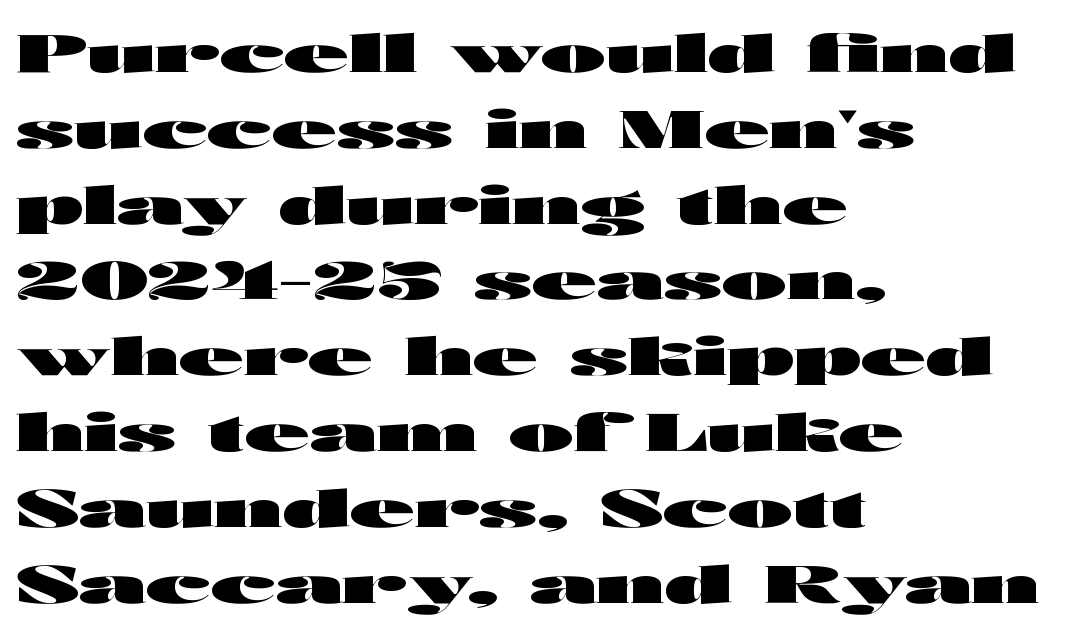
The image shows 53 px heavy, wide sans-serif type, upright; set left-aligned, normal line spacing (1.43x), normal letter spacing, not underlined; high stroke contrast and a medium x-height.
